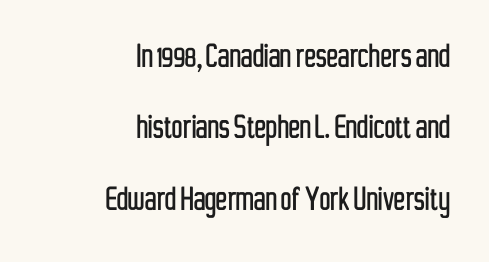
The image shows 38 px condensed sans-serif type, upright; set right-aligned, line spacing 1.88x, normal letter spacing, not underlined; low stroke contrast and a medium x-height.
